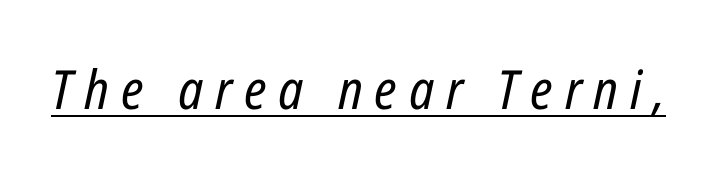
{"italic": "yes", "lean": "right", "slant_degrees": 12, "bold": "no", "weight": "regular", "width": "condensed", "stroke_contrast": "low", "x_height": "medium", "monospaced": "no", "underline": "yes", "letter_spacing": "wide", "letter_spacing_em": 0.22, "glyph_px": 54}
